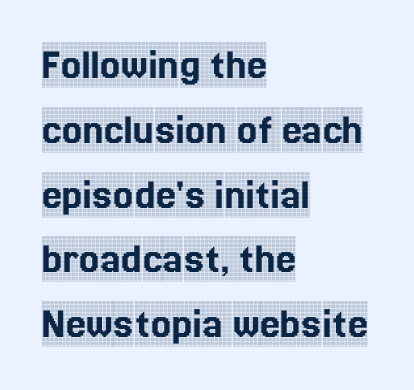
The image shows 45 px condensed serif type, upright; set left-aligned, normal line spacing (1.44x), normal letter spacing, not underlined; a large x-height.
